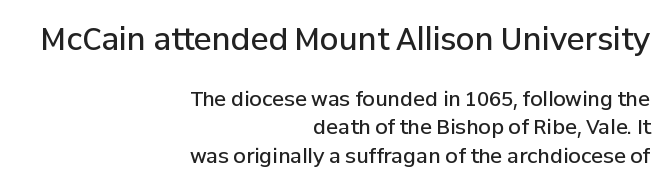
Visually, the top section dominates because its glyphs are scaled up. Students, observe: this is what conventionally led text looks like. Every letter is mildly thick-stroked: semibold rather than bold. This sample uses an upright cut, with every glyph sitting square on the baseline.
